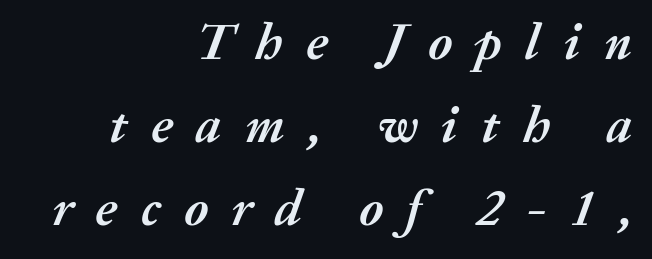
The image shows 51 px semibold type, italic (leaning right); set right-aligned, normal line spacing (1.63x), unusually wide letter spacing (+0.46 em), not underlined; medium stroke contrast and a medium x-height.
